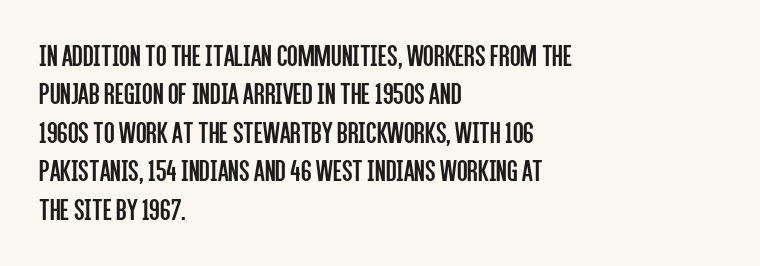
{"serif": "no", "italic": "no", "bold": "no", "weight": "regular", "width": "condensed", "stroke_contrast": "low", "x_height": "large", "monospaced": "no", "underline": "no", "align": "left", "line_spacing_ratio": 1.24, "letter_spacing": "normal", "letter_spacing_em": 0.0, "glyph_px": 31}
